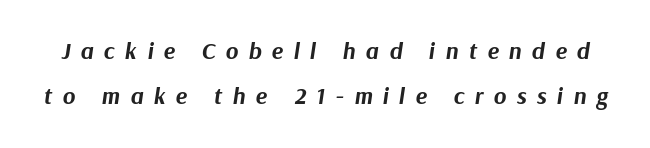
Honestly, there is no underline to notice here at all. Look at the tracking — it's clearly loosened, letters drifting apart. Tall strokes in this sample are angled rather than plumb. Look at the stroke-to-counter ratio: heavy, a bold.
